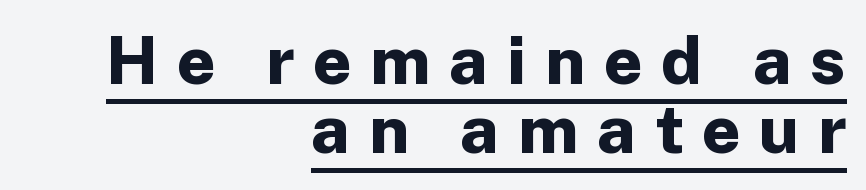
Q: Is the text bold? A: Yes.
Q: Is the text italic (slanted)? A: No, it is upright.
Q: Is the typeface a serif or a sans-serif typeface? A: Sans-serif.
Q: Is the text underlined? A: Yes.
Q: How is the paragraph aligned? A: Right-aligned.
Q: Is the spacing between letters normal or unusually wide? A: Unusually wide.
Q: Is the spacing between lines tight, normal or loose? A: Tight.
Q: Width (condensed, normal, or wide)? A: Normal.
Q: Stroke contrast? A: Low.
Q: x-height? A: Medium.
Q: Monospaced? A: No.
